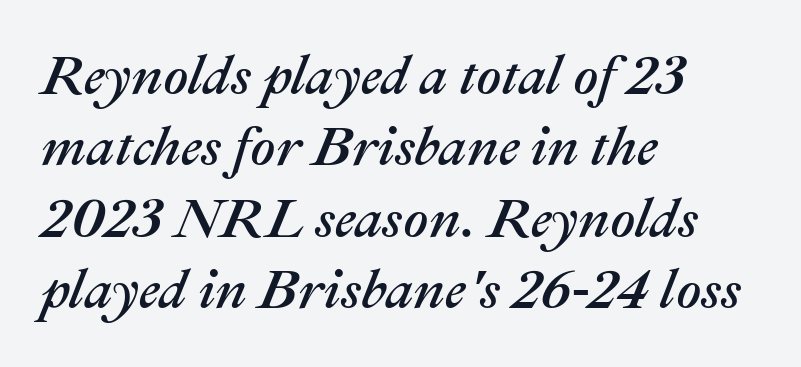
Q: Is the text italic (slanted)? A: Yes, it leans right by about 22 degrees.
Q: Is the text underlined? A: No.
Q: How is the paragraph aligned? A: Left-aligned.
Q: Is the spacing between letters normal or unusually wide? A: Normal.
Q: Is the spacing between lines tight, normal or loose? A: Normal.
Q: Width (condensed, normal, or wide)? A: Normal.
Q: Stroke contrast? A: Medium.
Q: x-height? A: Medium.
Q: Monospaced? A: No.
